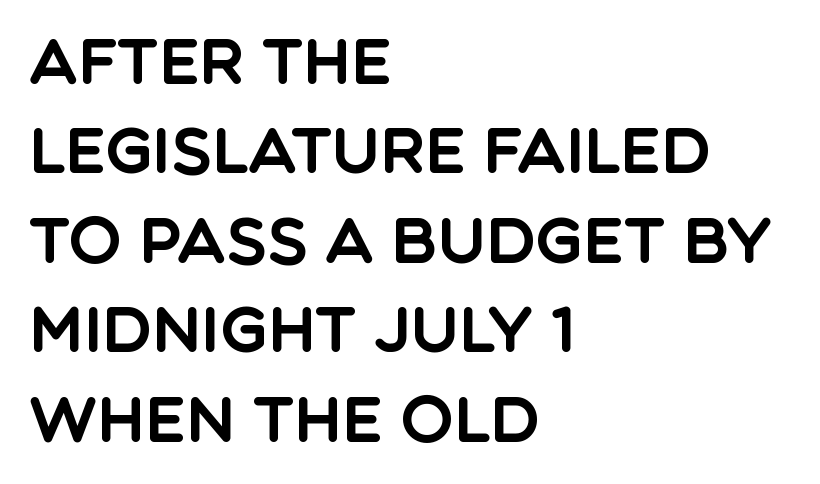
{"serif": "no", "italic": "no", "width": "normal", "x_height": "large", "monospaced": "no", "underline": "no", "align": "left", "line_spacing": "normal", "line_spacing_ratio": 1.42, "letter_spacing": "normal", "letter_spacing_em": 0.0, "glyph_px": 63}
